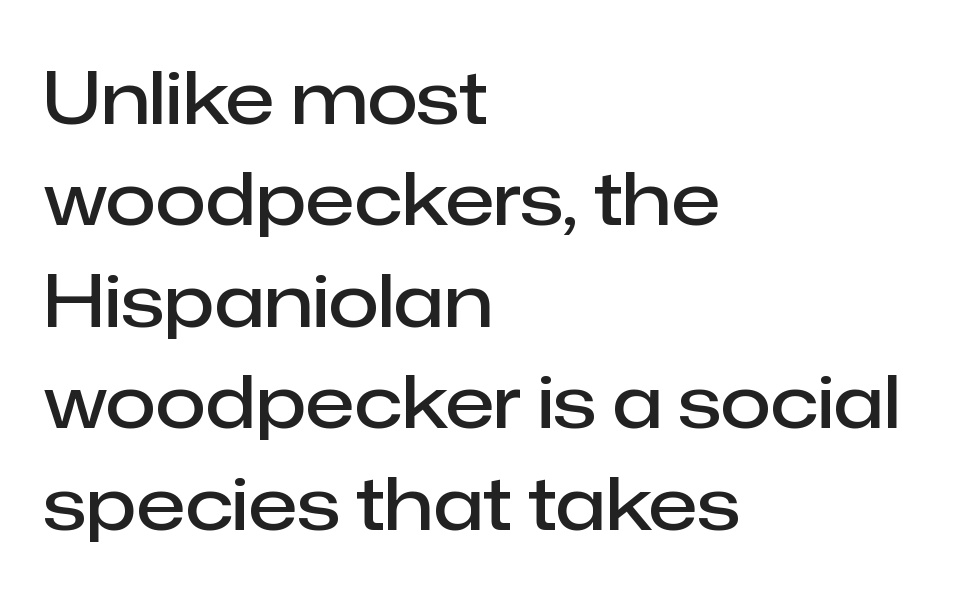
The image shows 73 px semibold sans-serif type, upright; set left-aligned, normal line spacing (1.39x), normal letter spacing, not underlined; low stroke contrast and a medium x-height.
